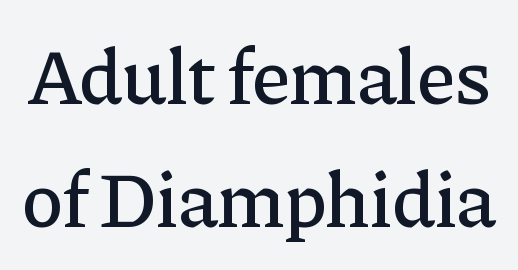
The face used here is rendered with its standard letterfit. Tall strokes in this sample are plumb rather than angled. The glyphs are unaccompanied by any horizontal stroke below them. Regarding leading, the lines here are spaced in the standard way.
